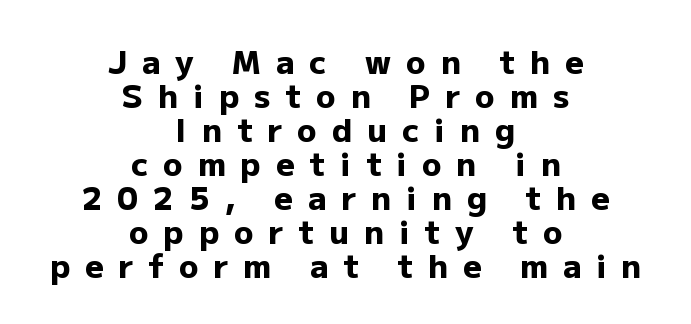
Is the letter spacing exaggerated? Yes — the characters are pushed far apart. Chunky letters — that's bold for sure. Bare-footed words on every line. This is the regular roman posture of the typeface.
